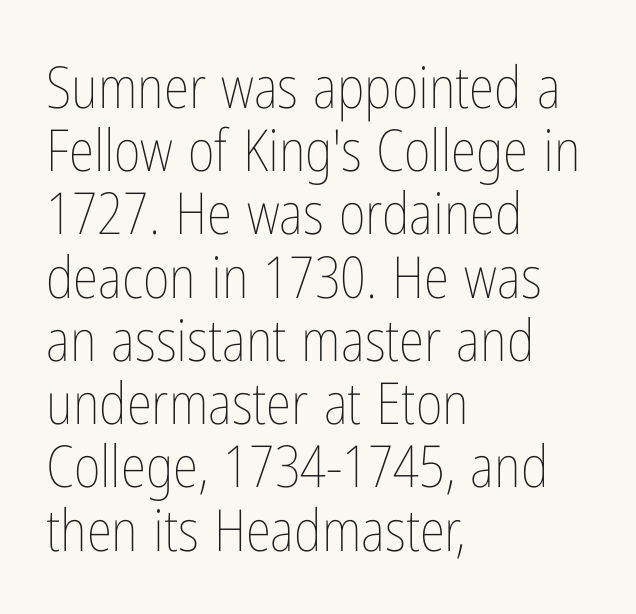
Q: Is the text bold? A: No.
Q: Is the text italic (slanted)? A: No, it is upright.
Q: Is the text underlined? A: No.
Q: How is the paragraph aligned? A: Left-aligned.
Q: Is the spacing between letters normal or unusually wide? A: Normal.
Q: Is the spacing between lines tight, normal or loose? A: Tight.
Q: Width (condensed, normal, or wide)? A: Condensed.
Q: Stroke contrast? A: Low.
Q: x-height? A: Medium.
Q: Monospaced? A: No.
